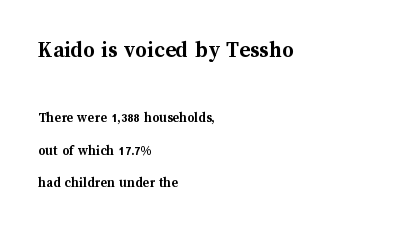
{"italic": "no", "bold": "yes", "underline": "no", "align": "left", "line_spacing": "loose", "line_spacing_ratio": 2.33, "letter_spacing": "normal", "letter_spacing_em": 0.0, "larger_block": "first", "size_ratio": 1.64, "glyph_px": 23}
